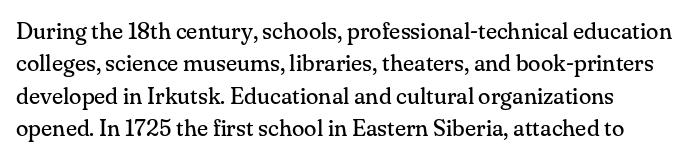
The image shows 23 px text type, upright; set normal line spacing (1.41x), normal letter spacing, not underlined.
